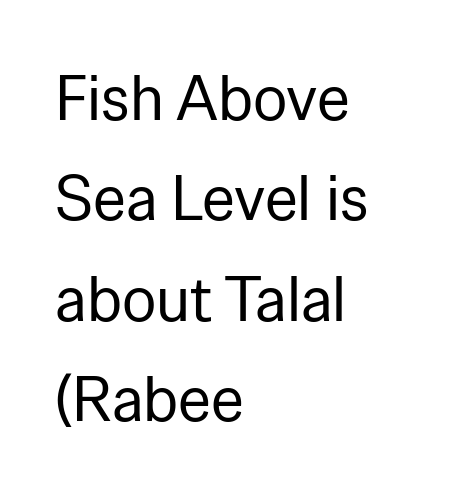
{"serif": "no", "italic": "no", "bold": "no", "weight": "regular", "width": "normal", "stroke_contrast": "low", "x_height": "medium", "monospaced": "no", "underline": "no", "align": "left", "line_spacing": "normal", "line_spacing_ratio": 1.57, "letter_spacing": "normal", "letter_spacing_em": 0.0, "glyph_px": 64}
